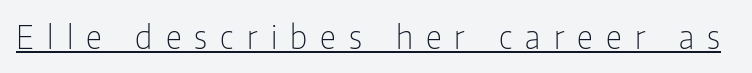
The image shows 32 px light, condensed sans-serif type, upright; set unusually wide letter spacing (+0.41 em), underlined; low stroke contrast and a medium x-height.
